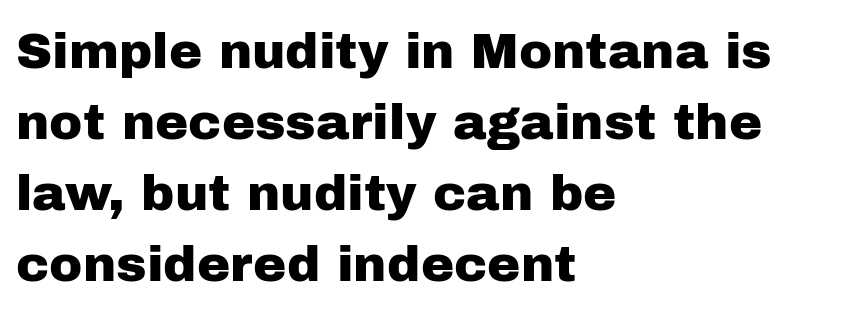
The image shows 50 px sans-serif type, upright; set left-aligned, normal line spacing (1.42x), normal letter spacing, not underlined; low stroke contrast and a medium x-height.
